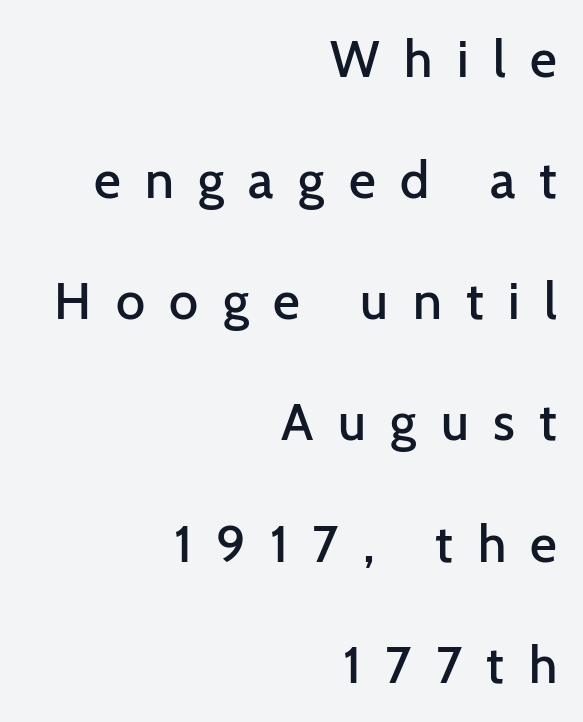
The horizontal fit of the characters is loose and conspicuously gappy. Every stem runs plumb, perpendicular to the baseline. The passage shown is typed in a proportional face where columns would drift. Leading is clearly above the norm, producing a sparse column.
